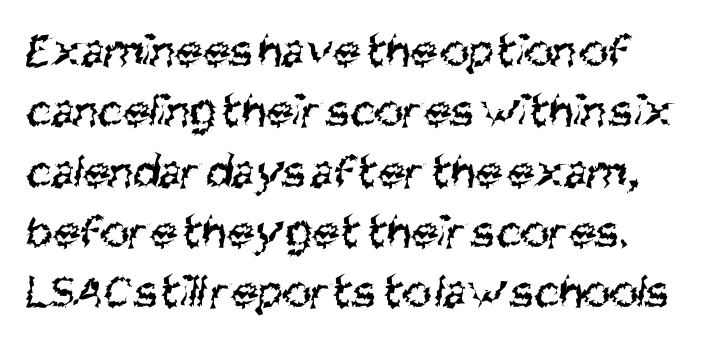
Q: Is the text bold? A: No.
Q: Is the typeface a serif or a sans-serif typeface? A: Sans-serif.
Q: Is the text underlined? A: No.
Q: Is the spacing between letters normal or unusually wide? A: Normal.
Q: Width (condensed, normal, or wide)? A: Condensed.
Q: Stroke contrast? A: Medium.
Q: x-height? A: Large.
Q: Monospaced? A: No.
